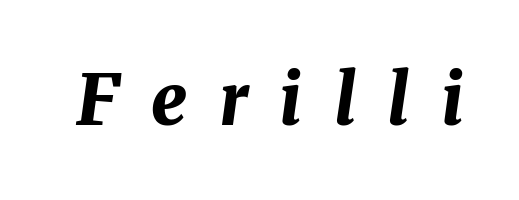
The image shows 71 px bold type, italic (leaning right); set unusually wide letter spacing (+0.44 em), not underlined; medium stroke contrast and a medium x-height.
